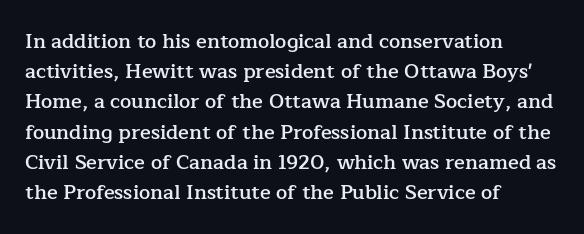
The image shows 20 px text type, upright; set left-aligned, normal line spacing (1.51x), normal letter spacing, not underlined.
